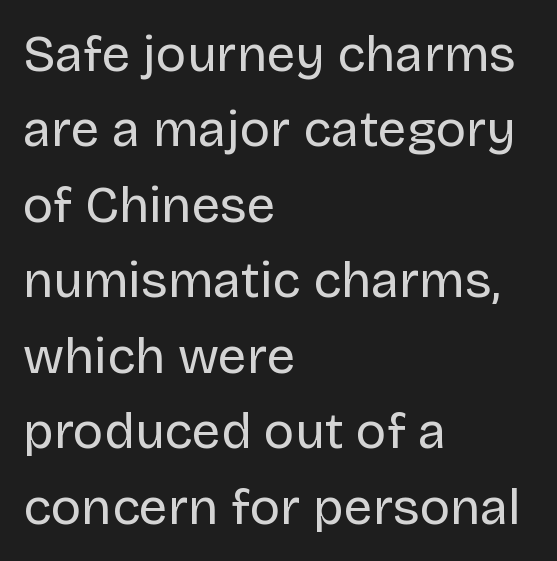
Q: Is the text bold? A: No.
Q: Is the text italic (slanted)? A: No, it is upright.
Q: Is the typeface a serif or a sans-serif typeface? A: Sans-serif.
Q: Is the text underlined? A: No.
Q: How is the paragraph aligned? A: Left-aligned.
Q: Is the spacing between letters normal or unusually wide? A: Normal.
Q: Is the spacing between lines tight, normal or loose? A: Normal.
Q: Width (condensed, normal, or wide)? A: Normal.
Q: Stroke contrast? A: Low.
Q: x-height? A: Large.
Q: Monospaced? A: No.
